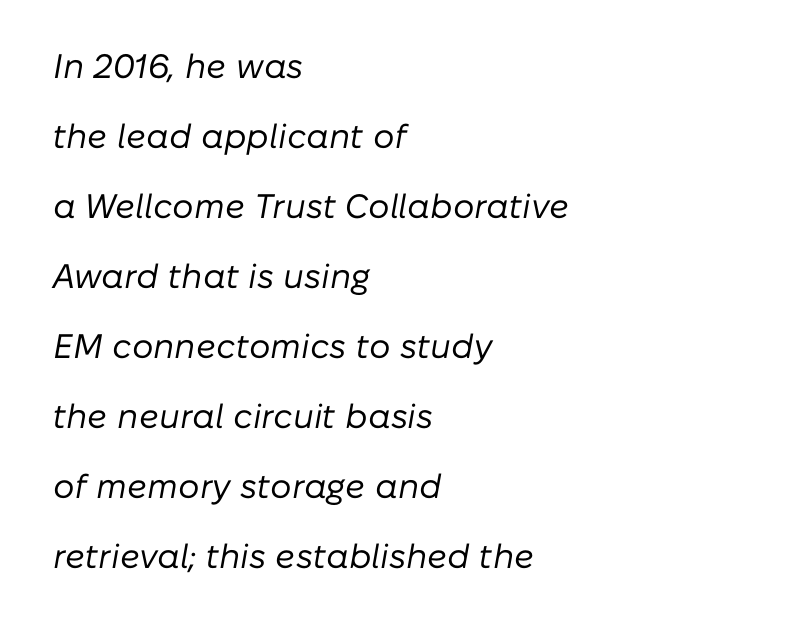
Airy leading. The passage shown has conventional tracking throughout. All the whitespace from short lines collects on the right. The zone under the glyphs is completely vacant. The text carries the slant typical of an italic or oblique font. The weight would be labelled regular, book, light, or lighter still.
